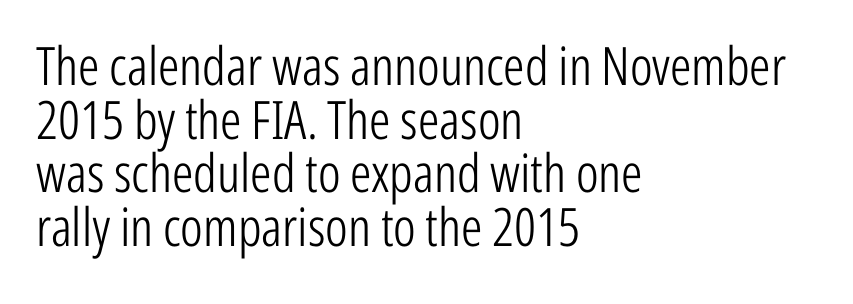
Q: Is the text bold? A: No.
Q: Is the text italic (slanted)? A: No, it is upright.
Q: Is the typeface a serif or a sans-serif typeface? A: Sans-serif.
Q: Is the text underlined? A: No.
Q: How is the paragraph aligned? A: Left-aligned.
Q: Is the spacing between letters normal or unusually wide? A: Normal.
Q: Is the spacing between lines tight, normal or loose? A: Tight.
Q: Width (condensed, normal, or wide)? A: Condensed.
Q: Stroke contrast? A: Low.
Q: x-height? A: Medium.
Q: Monospaced? A: No.
